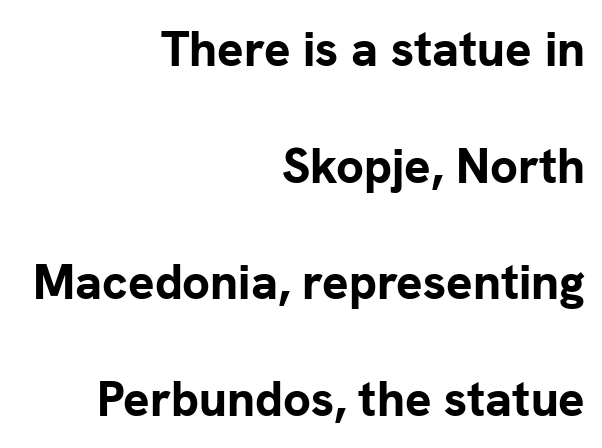
{"serif": "no", "italic": "no", "bold": "yes", "weight": "bold", "width": "normal", "stroke_contrast": "low", "x_height": "medium", "monospaced": "no", "underline": "no", "align": "right", "line_spacing": "loose", "line_spacing_ratio": 2.38, "letter_spacing": "normal", "letter_spacing_em": 0.0, "glyph_px": 49}
